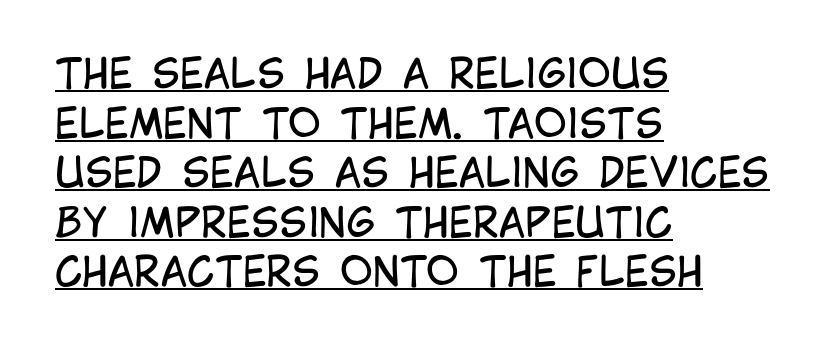
Q: Is the text bold? A: No.
Q: Is the text italic (slanted)? A: No, it is upright.
Q: Is the typeface a serif or a sans-serif typeface? A: Sans-serif.
Q: Is the text underlined? A: Yes.
Q: How is the paragraph aligned? A: Left-aligned.
Q: Is the spacing between letters normal or unusually wide? A: Normal.
Q: Width (condensed, normal, or wide)? A: Condensed.
Q: Stroke contrast? A: Low.
Q: x-height? A: Large.
Q: Monospaced? A: No.
